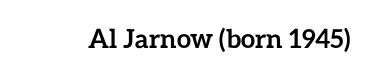
The image shows 26 px bold type, upright; set normal letter spacing, not underlined.
